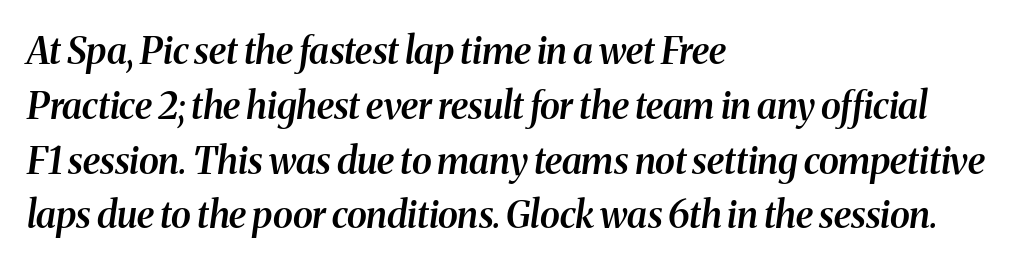
The letterforms sit shoulder to shoulder at normal distance. Descenders hang freely into open space. The lines are quadded left. Do the characters align in a grid? No, the font is proportional.
